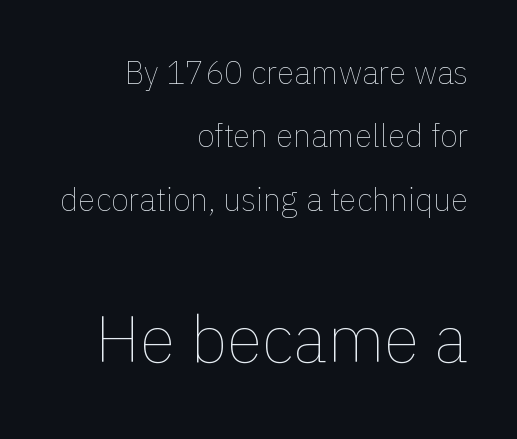
Q: Is the text bold? A: No.
Q: Is the text italic (slanted)? A: No, it is upright.
Q: Is the text underlined? A: No.
Q: How is the paragraph aligned? A: Right-aligned.
Q: Is the spacing between letters normal or unusually wide? A: Normal.
Q: Is the spacing between lines tight, normal or loose? A: Loose.
Q: Which block of text is set in a larger size, the first (top) or the second (bottom)? A: The second (bottom) one.
Q: Width (condensed, normal, or wide)? A: Normal.
Q: Stroke contrast? A: Low.
Q: x-height? A: Medium.
Q: Monospaced? A: No.
